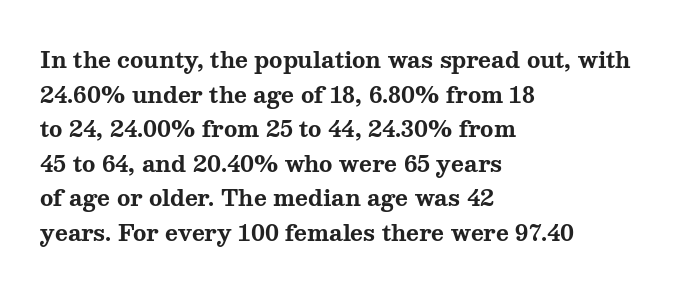
Q: Is the text bold? A: Yes.
Q: Is the text italic (slanted)? A: No, it is upright.
Q: Is the text underlined? A: No.
Q: How is the paragraph aligned? A: Left-aligned.
Q: Is the spacing between letters normal or unusually wide? A: Normal.
Q: Is the spacing between lines tight, normal or loose? A: Normal.
